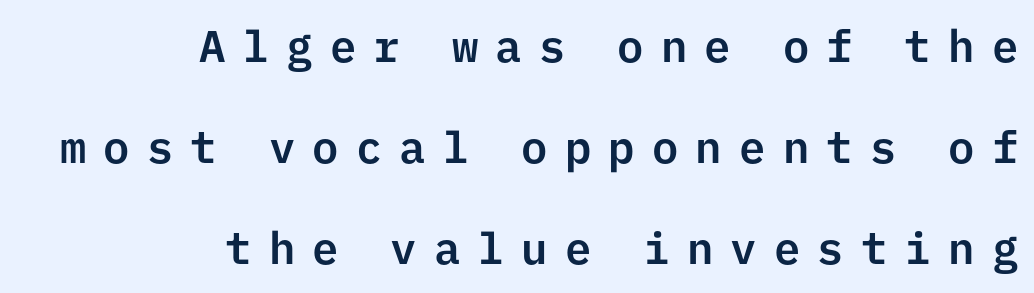
Q: Is the text italic (slanted)? A: No, it is upright.
Q: Is the typeface a serif or a sans-serif typeface? A: Sans-serif.
Q: Is the text underlined? A: No.
Q: How is the paragraph aligned? A: Right-aligned.
Q: Is the spacing between letters normal or unusually wide? A: Unusually wide.
Q: Is the spacing between lines tight, normal or loose? A: Loose.
Q: Width (condensed, normal, or wide)? A: Normal.
Q: Stroke contrast? A: Low.
Q: x-height? A: Medium.
Q: Monospaced? A: Yes.
